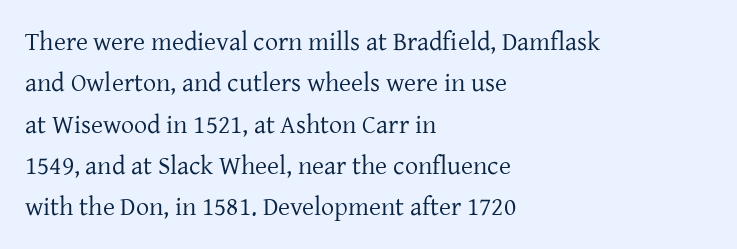
Each stroke keeps to a modest, everyday thickness or less. Whoever set this chose a conventional vertical rhythm. Caption: multi-line text, flush left, ragged right. Underlining? Definitely not there.
